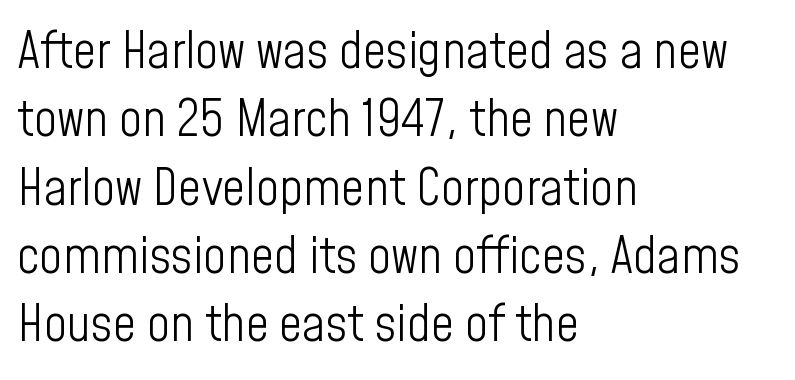
Q: Is the text bold? A: No.
Q: Is the text italic (slanted)? A: No, it is upright.
Q: Is the typeface a serif or a sans-serif typeface? A: Sans-serif.
Q: Is the text underlined? A: No.
Q: How is the paragraph aligned? A: Left-aligned.
Q: Is the spacing between letters normal or unusually wide? A: Normal.
Q: Is the spacing between lines tight, normal or loose? A: Normal.
Q: Width (condensed, normal, or wide)? A: Condensed.
Q: Stroke contrast? A: Low.
Q: x-height? A: Medium.
Q: Monospaced? A: No.
